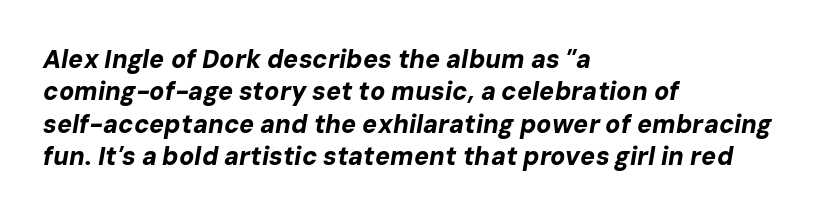
Q: Is the text bold? A: Yes.
Q: Is the text italic (slanted)? A: Yes, it leans right by about 10 degrees.
Q: Is the text underlined? A: No.
Q: How is the paragraph aligned? A: Left-aligned.
Q: Is the spacing between letters normal or unusually wide? A: Normal.
Q: Is the spacing between lines tight, normal or loose? A: Normal.
